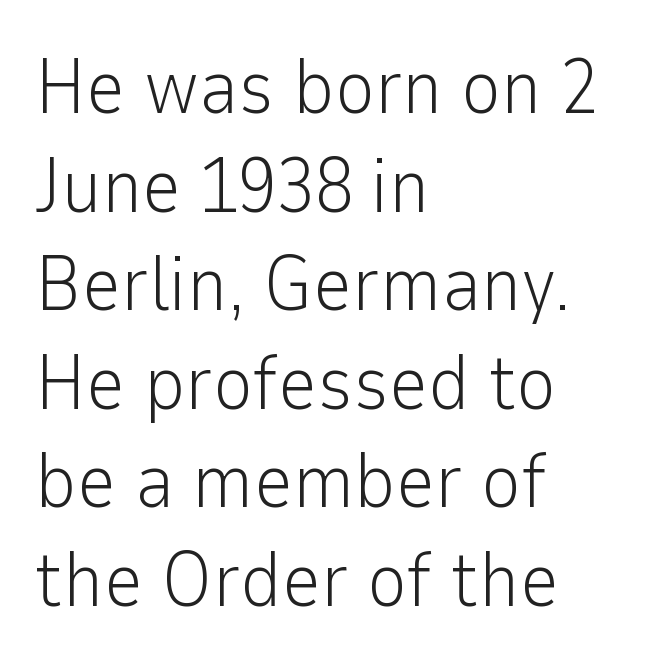
Descenders hang freely into open space. What kind of face is this? One without serifs — a sans. The setting favours the left margin, as ordinary paragraphs usually do. The weight would be labelled regular, book, light, or lighter still.
